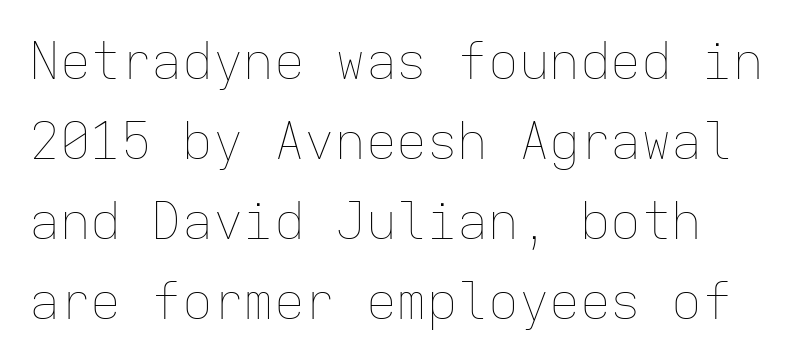
Q: Is the text bold? A: No.
Q: Is the text italic (slanted)? A: No, it is upright.
Q: Is the text underlined? A: No.
Q: Is the spacing between letters normal or unusually wide? A: Normal.
Q: Is the spacing between lines tight, normal or loose? A: Normal.
Q: Width (condensed, normal, or wide)? A: Normal.
Q: Stroke contrast? A: Low.
Q: x-height? A: Medium.
Q: Monospaced? A: Yes.
